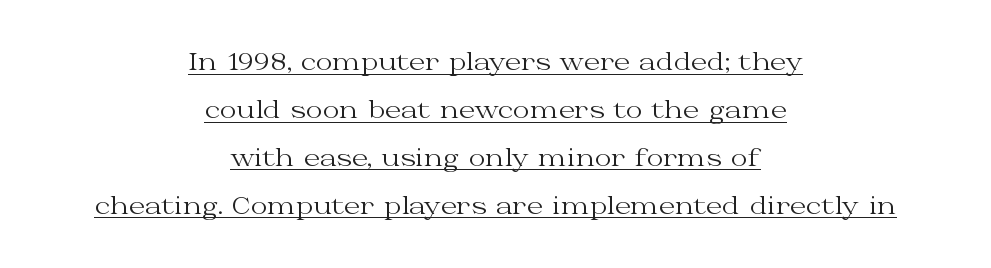
Q: Is the text bold? A: No.
Q: Is the text italic (slanted)? A: No, it is upright.
Q: Is the text underlined? A: Yes.
Q: How is the paragraph aligned? A: Centered.
Q: Is the spacing between letters normal or unusually wide? A: Normal.
Q: Is the spacing between lines tight, normal or loose? A: Loose.
